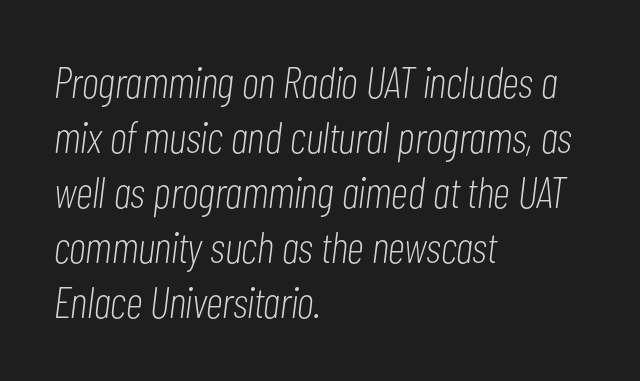
The image shows 44 px light, condensed type, italic (leaning right); set left-aligned, normal line spacing (1.25x), normal letter spacing, not underlined; low stroke contrast and a medium x-height.
